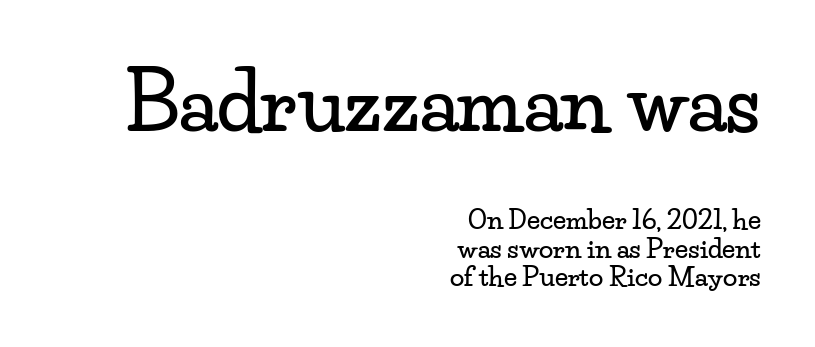
Q: Is the text italic (slanted)? A: No, it is upright.
Q: Is the typeface a serif or a sans-serif typeface? A: Serif.
Q: Is the text underlined? A: No.
Q: How is the paragraph aligned? A: Right-aligned.
Q: Is the spacing between letters normal or unusually wide? A: Normal.
Q: Is the spacing between lines tight, normal or loose? A: Tight.
Q: Which block of text is set in a larger size, the first (top) or the second (bottom)? A: The first (top) one.
Q: Width (condensed, normal, or wide)? A: Wide.
Q: Stroke contrast? A: Low.
Q: x-height? A: Small.
Q: Monospaced? A: No.
